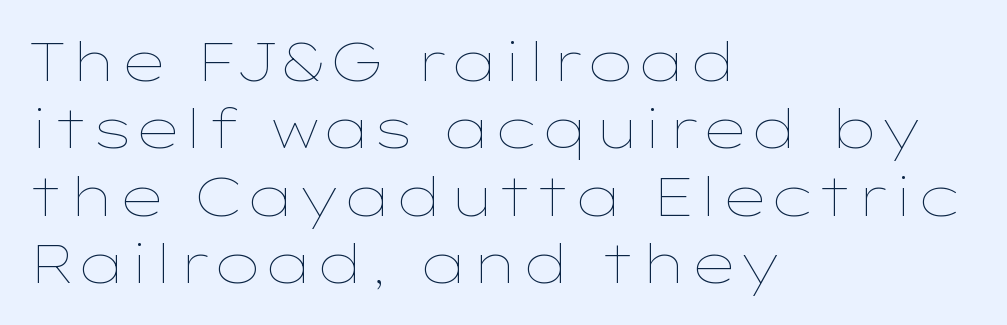
{"italic": "no", "bold": "no", "weight": "thin", "width": "wide", "stroke_contrast": "low", "x_height": "medium", "monospaced": "no", "underline": "no", "align": "left", "line_spacing": "normal", "line_spacing_ratio": 1.25, "letter_spacing": "normal", "letter_spacing_em": 0.0, "glyph_px": 54}
